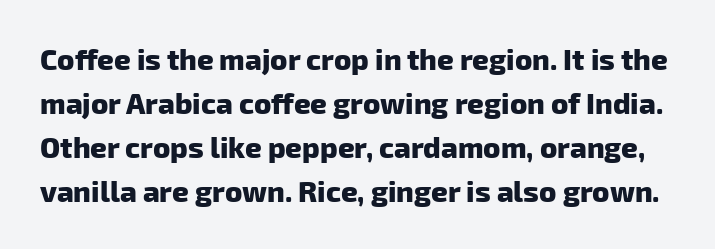
Q: Is the text bold? A: Yes.
Q: Is the typeface a serif or a sans-serif typeface? A: Sans-serif.
Q: Is the text underlined? A: No.
Q: Is the spacing between letters normal or unusually wide? A: Normal.
Q: Is the spacing between lines tight, normal or loose? A: Normal.
Q: Width (condensed, normal, or wide)? A: Normal.
Q: Stroke contrast? A: Low.
Q: x-height? A: Medium.
Q: Monospaced? A: No.
